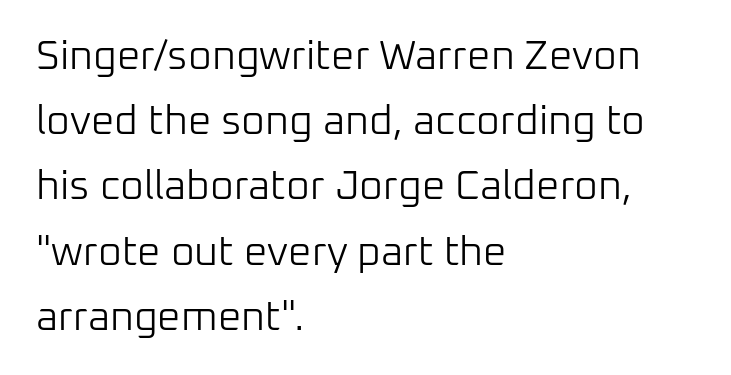
The image shows 41 px light sans-serif type, upright; set left-aligned, normal line spacing (1.59x), normal letter spacing, not underlined; low stroke contrast and a medium x-height.
